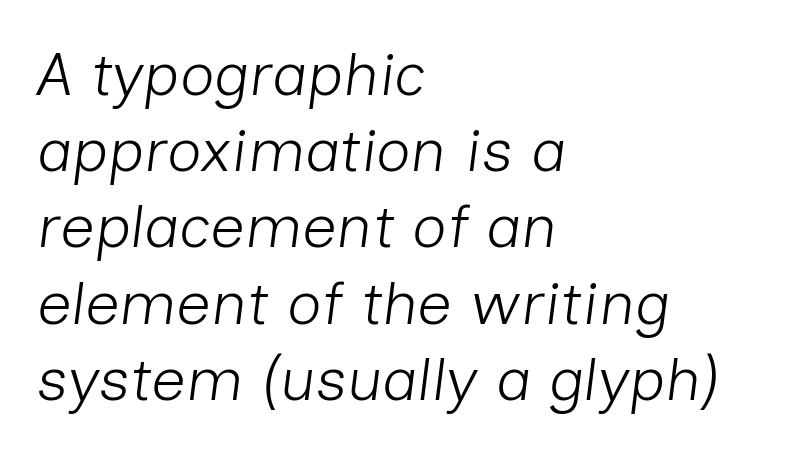
{"italic": "yes", "lean": "right", "slant_degrees": 7, "bold": "no", "weight": "light", "width": "normal", "stroke_contrast": "low", "x_height": "medium", "monospaced": "no", "underline": "no", "align": "left", "line_spacing": "normal", "line_spacing_ratio": 1.25, "letter_spacing": "normal", "letter_spacing_em": 0.0, "glyph_px": 61}
